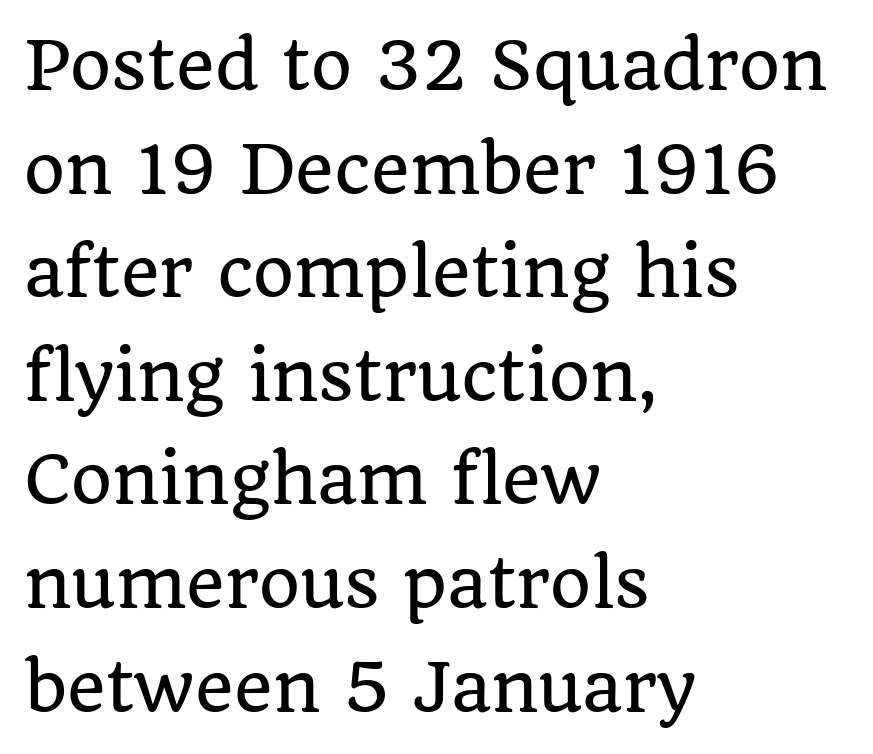
The image shows 66 px serif type, upright; set left-aligned, normal line spacing (1.57x), normal letter spacing, not underlined; low stroke contrast and a large x-height.
